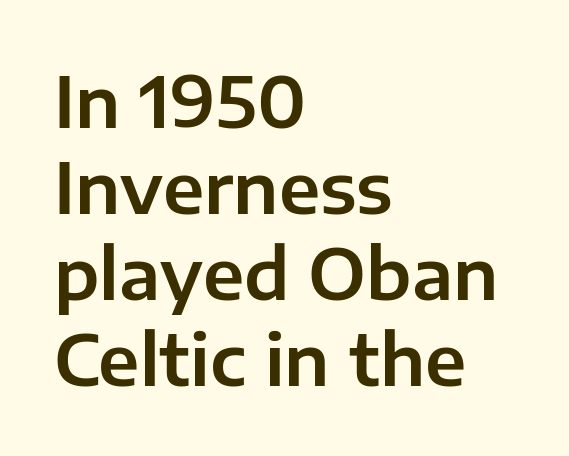
{"serif": "no", "italic": "no", "width": "normal", "stroke_contrast": "low", "x_height": "medium", "monospaced": "no", "underline": "no", "align": "left", "line_spacing_ratio": 1.21, "letter_spacing": "normal", "letter_spacing_em": 0.0, "glyph_px": 71}
